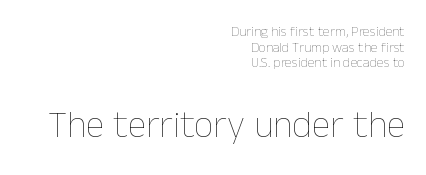
Q: Is the text bold? A: No.
Q: Is the text italic (slanted)? A: No, it is upright.
Q: Is the text underlined? A: No.
Q: How is the paragraph aligned? A: Right-aligned.
Q: Is the spacing between letters normal or unusually wide? A: Normal.
Q: Is the spacing between lines tight, normal or loose? A: Tight.
Q: Which block of text is set in a larger size, the first (top) or the second (bottom)? A: The second (bottom) one.
Q: Width (condensed, normal, or wide)? A: Normal.
Q: Stroke contrast? A: Low.
Q: x-height? A: Medium.
Q: Monospaced? A: No.
